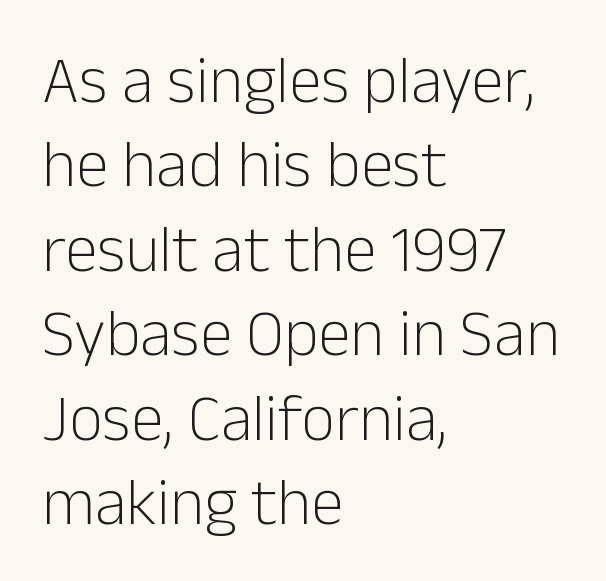
Q: Is the text bold? A: No.
Q: Is the text italic (slanted)? A: No, it is upright.
Q: Is the typeface a serif or a sans-serif typeface? A: Sans-serif.
Q: Is the text underlined? A: No.
Q: How is the paragraph aligned? A: Left-aligned.
Q: Is the spacing between letters normal or unusually wide? A: Normal.
Q: Is the spacing between lines tight, normal or loose? A: Normal.
Q: Width (condensed, normal, or wide)? A: Normal.
Q: Stroke contrast? A: Low.
Q: x-height? A: Medium.
Q: Monospaced? A: No.
